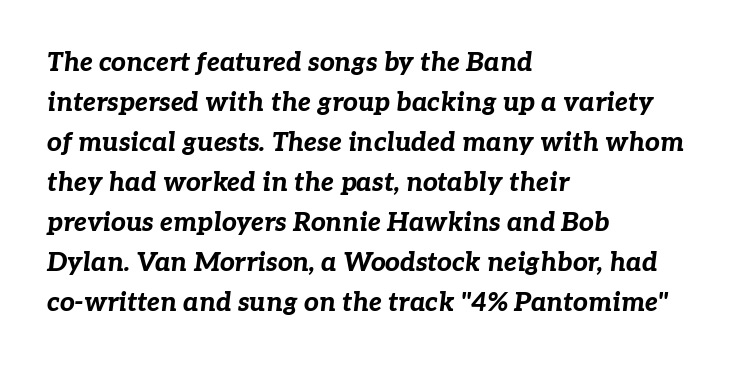
The rendering applies a slant to the glyphs. The passage shown stacks its lines at a standard gap. The letters are bold, with thick, heavy strokes. Observe the ordinary spacing: letters are neighbours, not strangers. The space directly below the letters is spotless.
